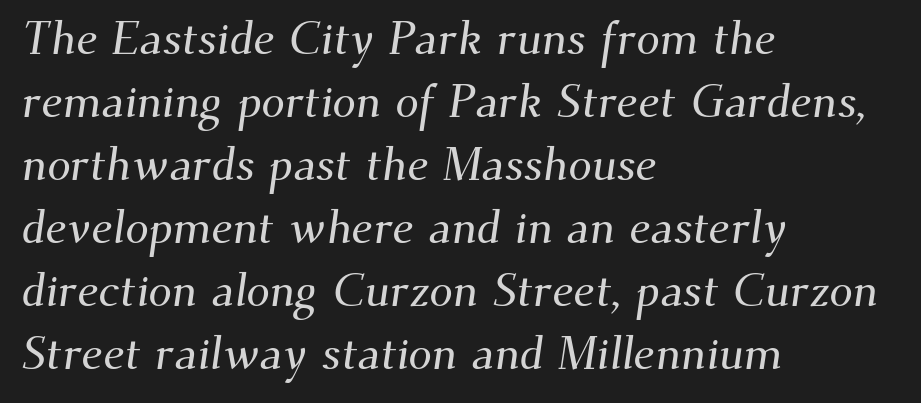
The image shows 47 px serif type; set left-aligned, normal line spacing (1.34x), normal letter spacing, not underlined; medium stroke contrast and a small x-height.
